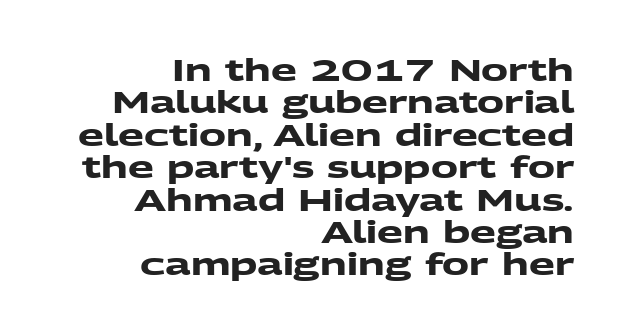
Q: Is the text bold? A: Yes.
Q: Is the typeface a serif or a sans-serif typeface? A: Sans-serif.
Q: Is the text underlined? A: No.
Q: How is the paragraph aligned? A: Right-aligned.
Q: Is the spacing between letters normal or unusually wide? A: Normal.
Q: Is the spacing between lines tight, normal or loose? A: Tight.
Q: Width (condensed, normal, or wide)? A: Wide.
Q: Stroke contrast? A: Medium.
Q: x-height? A: Medium.
Q: Monospaced? A: No.
